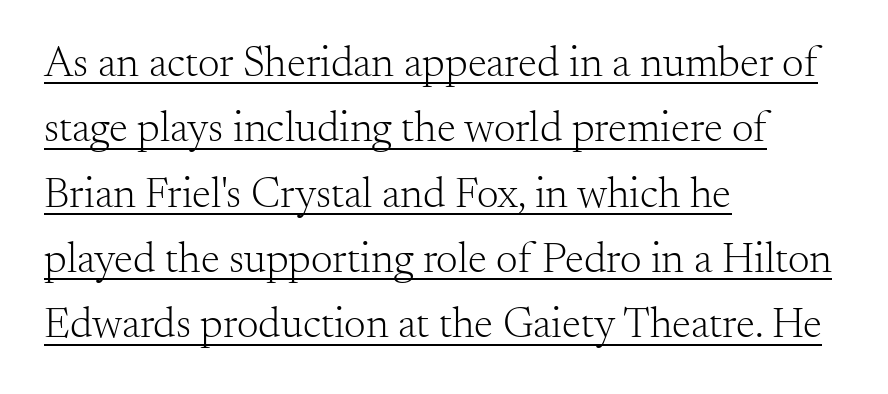
The image shows 43 px light serif type, upright; set left-aligned, normal line spacing (1.52x), normal letter spacing, underlined; medium stroke contrast and a small x-height.
